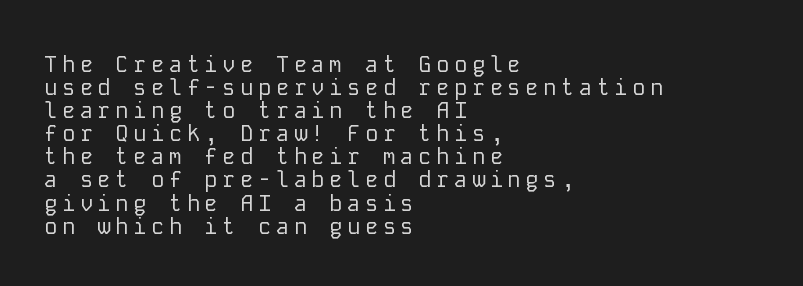
There is plenty of visible air inserted between adjacent glyphs. The rendering anchors every line to the left-hand side. Do the letters lean? They stand straight. Reading down the column, the eye jumps only a short way to each next line. No heavy texture on the line: the type isn't bold. Plain, unruled lines of type.
